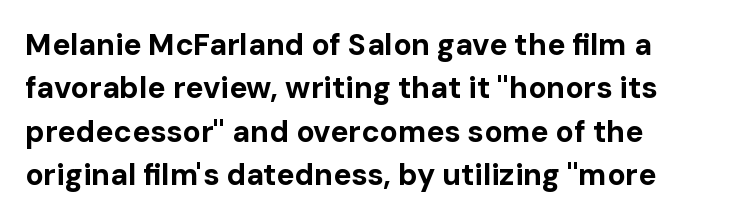
{"serif": "no", "italic": "no", "bold": "yes", "weight": "bold", "width": "normal", "stroke_contrast": "low", "x_height": "medium", "monospaced": "no", "underline": "no", "line_spacing": "normal", "line_spacing_ratio": 1.45, "letter_spacing": "normal", "letter_spacing_em": 0.0, "glyph_px": 30}
